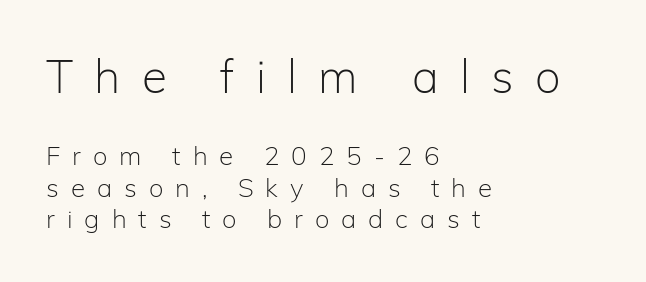
{"serif": "no", "italic": "no", "bold": "no", "weight": "light", "width": "normal", "stroke_contrast": "low", "x_height": "medium", "monospaced": "no", "underline": "no", "align": "left", "line_spacing_ratio": 1.21, "letter_spacing": "wide", "letter_spacing_em": 0.46, "larger_block": "first", "size_ratio": 1.77, "glyph_px": 46}
